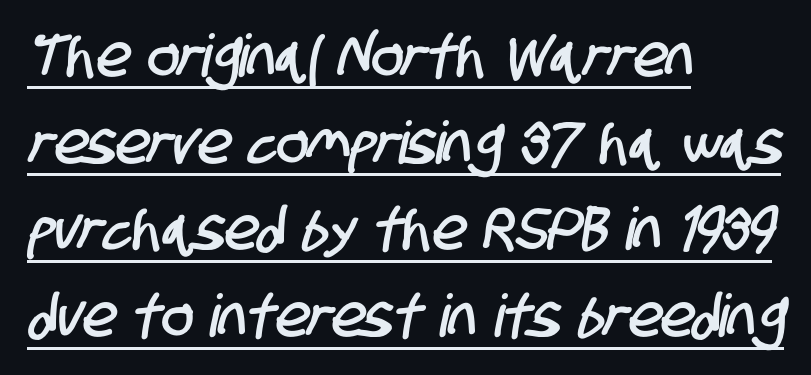
{"serif": "no", "width": "condensed", "stroke_contrast": "low", "x_height": "large", "monospaced": "no", "underline": "yes", "align": "left", "line_spacing": "normal", "line_spacing_ratio": 1.47, "letter_spacing": "normal", "letter_spacing_em": 0.0, "glyph_px": 59}
